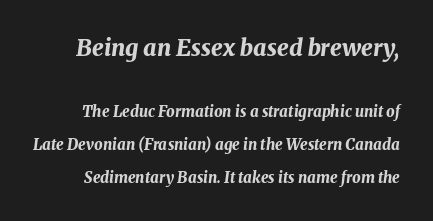
Q: Is the text bold? A: Yes.
Q: Is the text italic (slanted)? A: Yes, it leans right by about 8 degrees.
Q: Is the text underlined? A: No.
Q: Is the spacing between letters normal or unusually wide? A: Normal.
Q: Is the spacing between lines tight, normal or loose? A: Loose.
Q: Which block of text is set in a larger size, the first (top) or the second (bottom)? A: The first (top) one.
